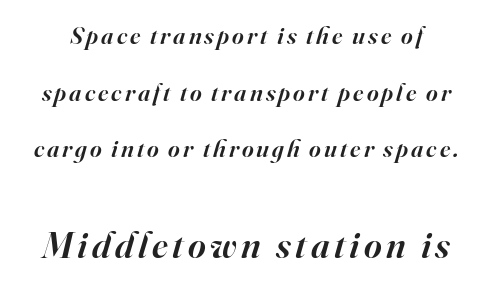
The image shows 38 px semibold serif type, italic (leaning right); set loose line spacing (2.27x), not underlined; the second (bottom) block is 1.52x larger; high stroke contrast and a small x-height.
